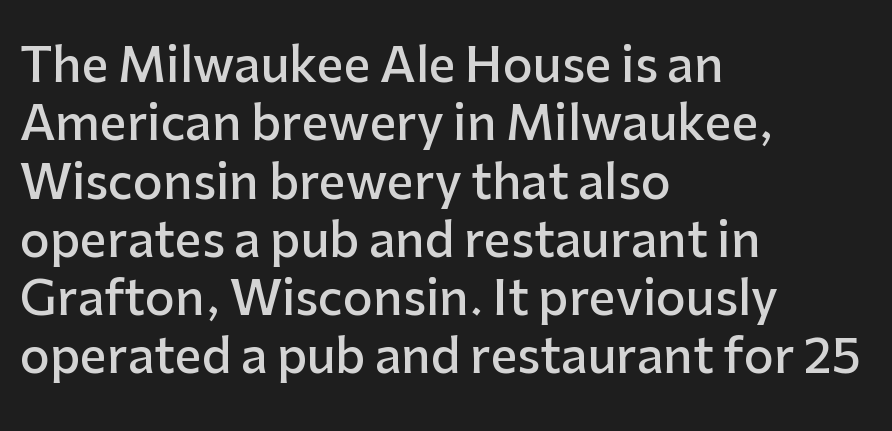
Q: Is the text bold? A: Semi-bold.
Q: Is the text italic (slanted)? A: No, it is upright.
Q: Is the typeface a serif or a sans-serif typeface? A: Sans-serif.
Q: Is the text underlined? A: No.
Q: How is the paragraph aligned? A: Left-aligned.
Q: Is the spacing between letters normal or unusually wide? A: Normal.
Q: Width (condensed, normal, or wide)? A: Normal.
Q: Stroke contrast? A: Low.
Q: x-height? A: Medium.
Q: Monospaced? A: No.
